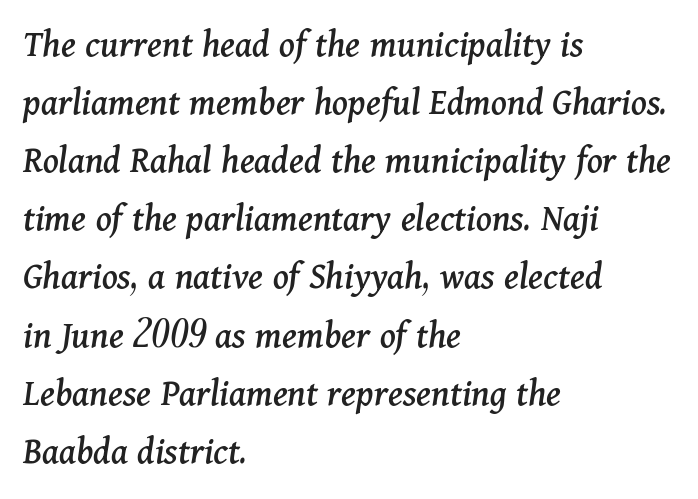
This sample uses a serif face. Honestly, there is no underline to notice here at all. This sample has the flowing, uneven cadence of proportional lettering. The letters sit at their default tracking, neither squeezed nor spread. All the whitespace from short lines collects on the right.
